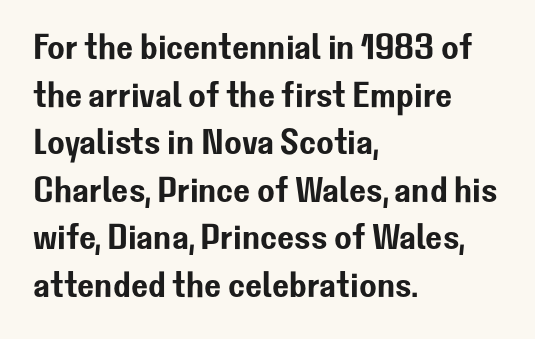
{"serif": "no", "italic": "no", "width": "normal", "stroke_contrast": "low", "x_height": "medium", "monospaced": "no", "underline": "no", "align": "left", "line_spacing": "normal", "line_spacing_ratio": 1.32, "letter_spacing": "normal", "letter_spacing_em": 0.0, "glyph_px": 36}
